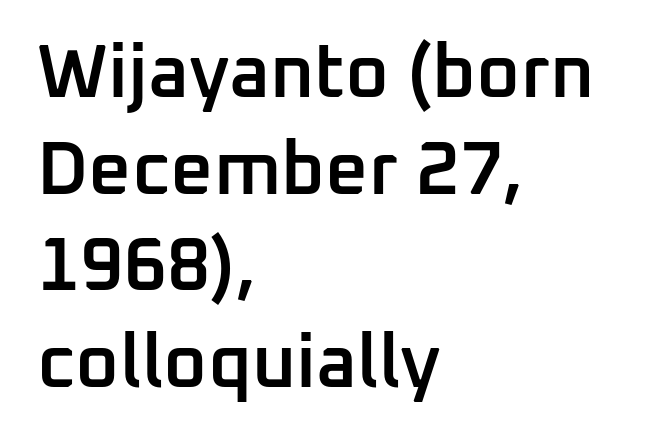
Q: Is the text bold? A: Semi-bold.
Q: Is the text italic (slanted)? A: No, it is upright.
Q: Is the typeface a serif or a sans-serif typeface? A: Sans-serif.
Q: Is the text underlined? A: No.
Q: How is the paragraph aligned? A: Left-aligned.
Q: Is the spacing between letters normal or unusually wide? A: Normal.
Q: Is the spacing between lines tight, normal or loose? A: Normal.
Q: Width (condensed, normal, or wide)? A: Normal.
Q: Stroke contrast? A: Low.
Q: x-height? A: Medium.
Q: Monospaced? A: No.
